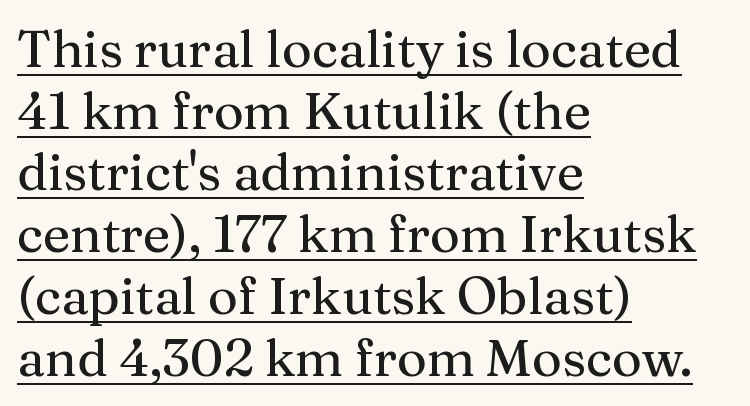
{"serif": "yes", "italic": "no", "width": "normal", "stroke_contrast": "medium", "x_height": "medium", "monospaced": "no", "underline": "yes", "align": "left", "line_spacing_ratio": 1.21, "letter_spacing": "normal", "letter_spacing_em": 0.0, "glyph_px": 51}
